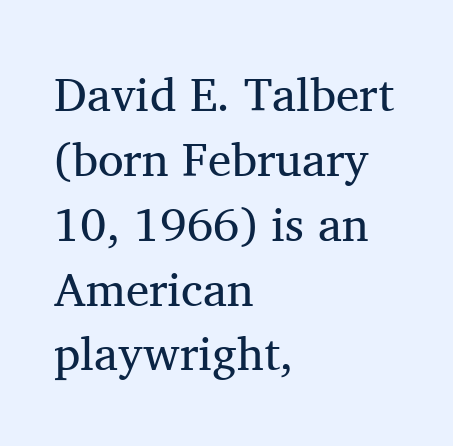
The rendering uses natural spacing where letterforms have individual widths. Baseline-to-baseline distance is the conventional proportion of letter height. Type style note: has serifs. Descender tails drop into unmarked territory. Each word holds together tightly as a unit, with standard inter-letter gaps. Caption: face not bold, strokes unweighted.
